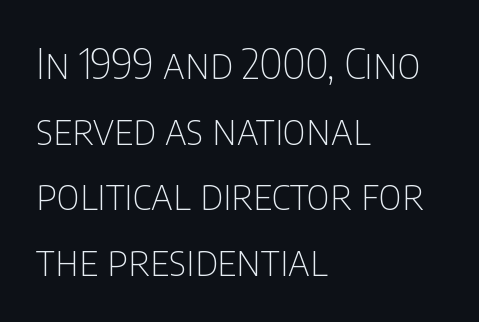
The image shows 41 px thin, condensed sans-serif type, upright; set left-aligned, normal line spacing (1.6x), normal letter spacing, not underlined; low stroke contrast and a large x-height.
